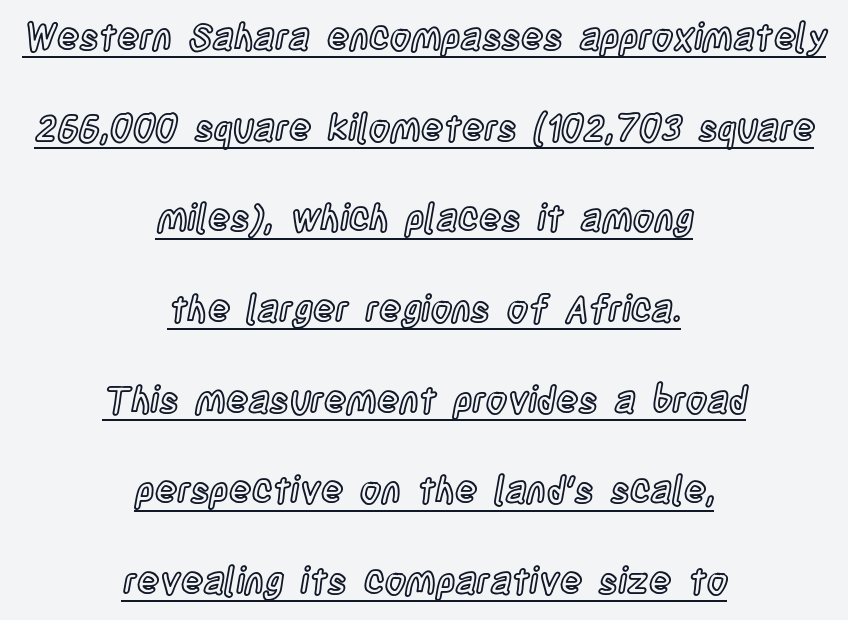
The image shows 37 px condensed type; set centered, loose line spacing (2.45x), normal letter spacing, underlined; a large x-height.
